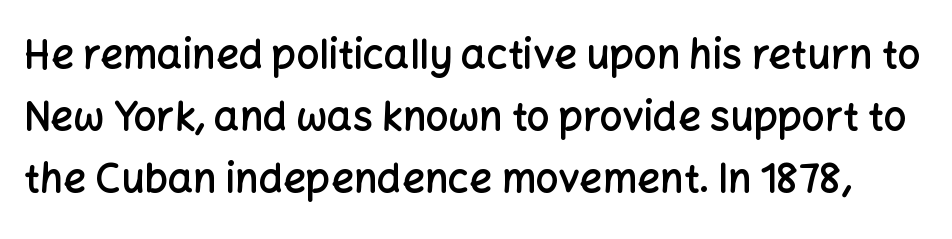
Q: Is the text bold? A: Semi-bold.
Q: Is the text italic (slanted)? A: No, it is upright.
Q: Is the typeface a serif or a sans-serif typeface? A: Sans-serif.
Q: Is the text underlined? A: No.
Q: Is the spacing between letters normal or unusually wide? A: Normal.
Q: Is the spacing between lines tight, normal or loose? A: Normal.
Q: Width (condensed, normal, or wide)? A: Normal.
Q: Stroke contrast? A: Low.
Q: x-height? A: Medium.
Q: Monospaced? A: No.
